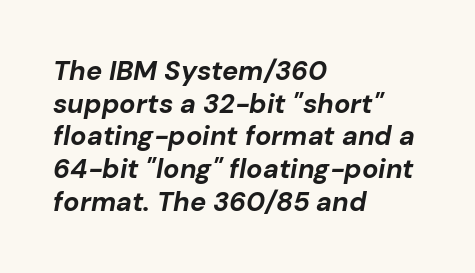
Honestly, the letter spacing is just normal — you wouldn't notice it. Slanted lettering throughout. Teacher's note: observe the even left margin — that is flush-left alignment. The rendering uses a bold face; every stroke is thick and dark.
